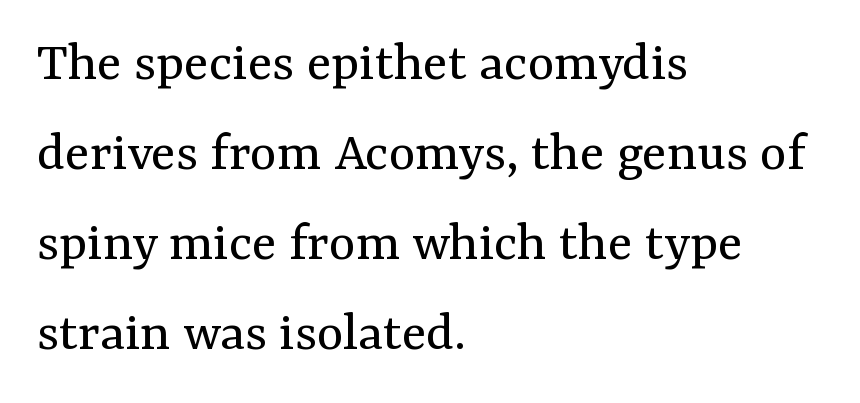
{"serif": "yes", "italic": "no", "bold": "no", "weight": "regular", "width": "normal", "stroke_contrast": "medium", "x_height": "medium", "monospaced": "no", "underline": "no", "align": "left", "line_spacing": "normal", "line_spacing_ratio": 1.58, "letter_spacing": "normal", "letter_spacing_em": 0.0, "glyph_px": 57}
